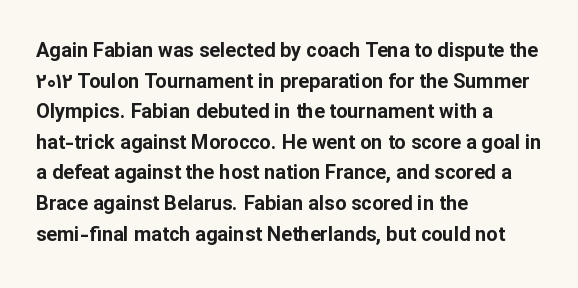
Underlining? Definitely not there. The paragraph has a hard left edge and a soft right edge. A typesetter would mark this as roman, not italic. What weight is shown? A full bold with thick strokes.
